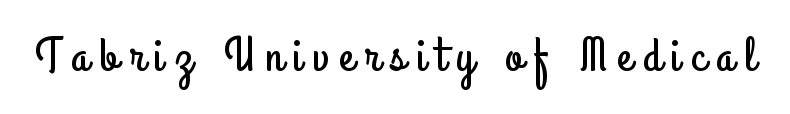
{"serif": "no", "width": "condensed", "stroke_contrast": "low", "x_height": "small", "monospaced": "no", "underline": "no", "letter_spacing": "wide", "letter_spacing_em": 0.22, "glyph_px": 49}
